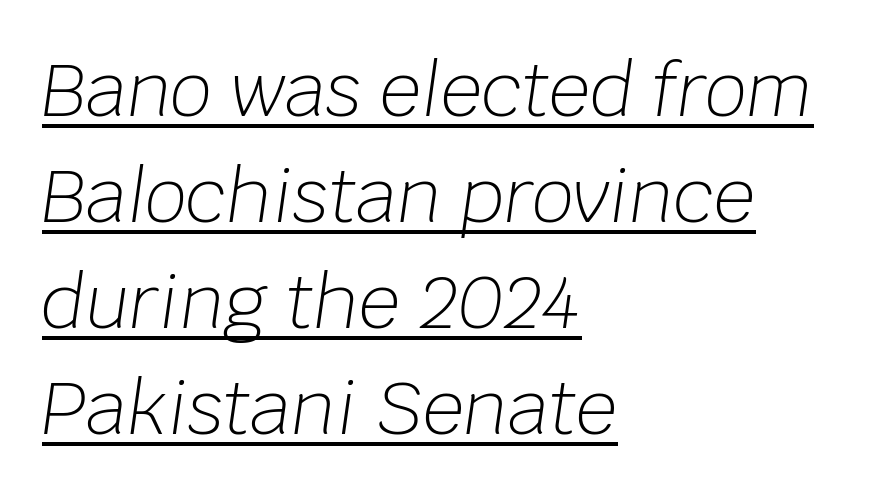
{"italic": "yes", "lean": "right", "slant_degrees": 8, "bold": "no", "weight": "light", "width": "normal", "stroke_contrast": "low", "x_height": "large", "monospaced": "no", "underline": "yes", "align": "left", "line_spacing": "normal", "line_spacing_ratio": 1.45, "letter_spacing": "normal", "letter_spacing_em": 0.0, "glyph_px": 73}
